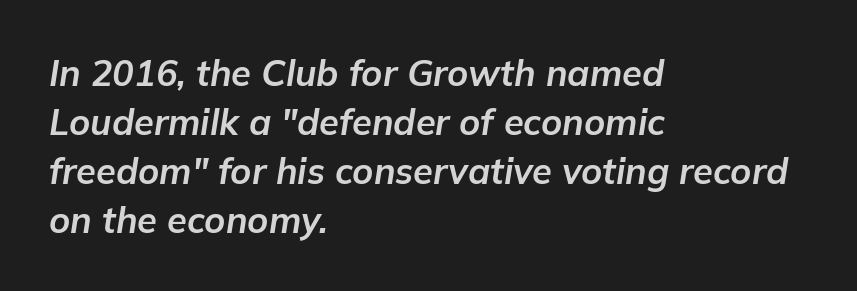
Q: Is the text bold? A: Yes.
Q: Is the text italic (slanted)? A: Yes, it leans right by about 9 degrees.
Q: Is the text underlined? A: No.
Q: How is the paragraph aligned? A: Left-aligned.
Q: Is the spacing between letters normal or unusually wide? A: Normal.
Q: Is the spacing between lines tight, normal or loose? A: Normal.
Q: Width (condensed, normal, or wide)? A: Normal.
Q: Stroke contrast? A: Low.
Q: x-height? A: Medium.
Q: Monospaced? A: No.
